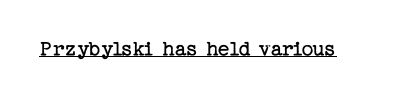
The image shows 23 px text type, upright; set normal letter spacing, underlined.
